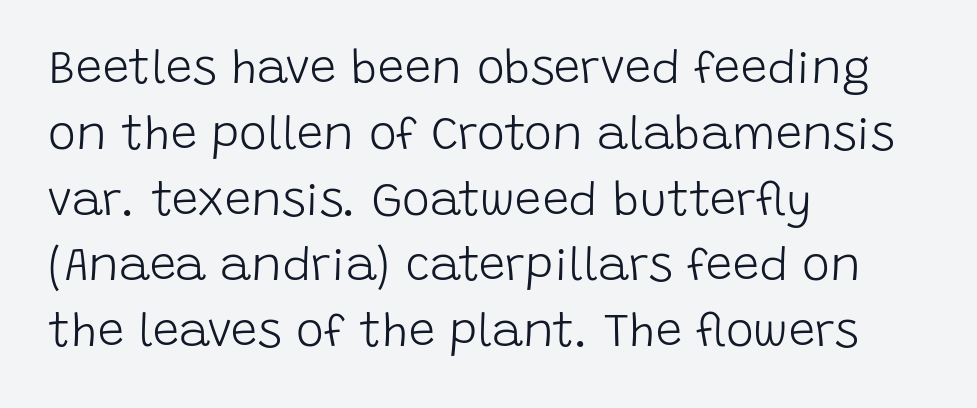
This is roman type, the default non-slanted kind. The gap between lines stays unmarked. The ragged edge is on the right, which tells us the setting is flush left. Leading: standard. The horizontal fit of the characters is conventional and even. The rendering shows plain stroke endings on the letterforms — a sans-serif design.
